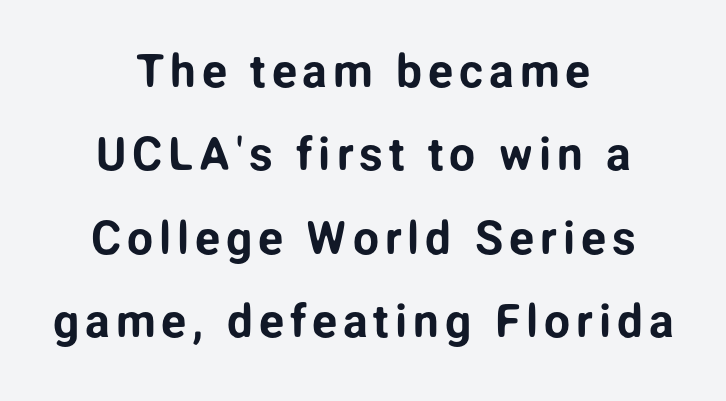
Q: Is the text italic (slanted)? A: No, it is upright.
Q: Is the typeface a serif or a sans-serif typeface? A: Sans-serif.
Q: Is the text underlined? A: No.
Q: How is the paragraph aligned? A: Centered.
Q: Width (condensed, normal, or wide)? A: Normal.
Q: Stroke contrast? A: Low.
Q: x-height? A: Medium.
Q: Monospaced? A: No.
